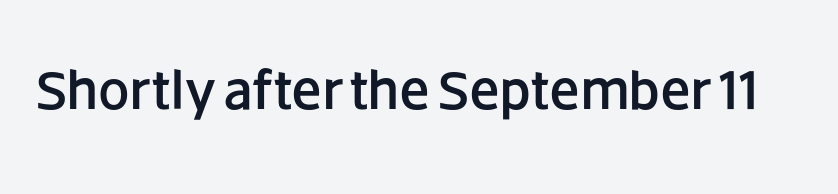
Ascenders rise straight up at ninety degrees. The letters carry no serifs — their stems end cleanly without finishing strokes. Character widths vary here, with narrow letters taking less room than wide ones. Between one letter and the next there's only the usual sliver of space. Has an underline been added? It has not.
